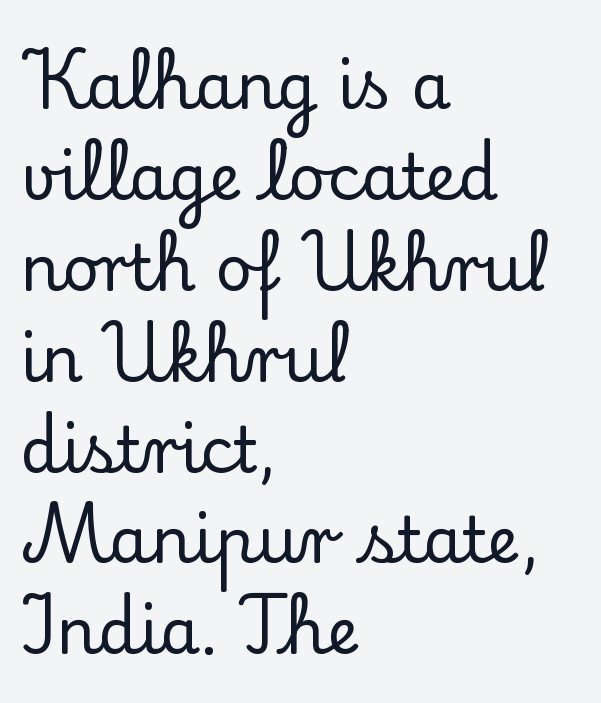
{"serif": "yes", "italic": "no", "width": "normal", "stroke_contrast": "low", "x_height": "small", "monospaced": "no", "underline": "no", "align": "left", "line_spacing": "normal", "line_spacing_ratio": 1.42, "letter_spacing": "normal", "letter_spacing_em": 0.0, "glyph_px": 64}
